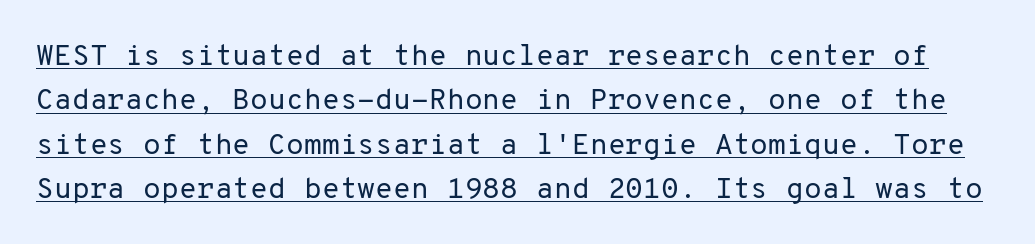
Q: Is the text bold? A: No.
Q: Is the text italic (slanted)? A: No, it is upright.
Q: Is the typeface a serif or a sans-serif typeface? A: Sans-serif.
Q: Is the text underlined? A: Yes.
Q: Is the spacing between letters normal or unusually wide? A: Normal.
Q: Is the spacing between lines tight, normal or loose? A: Normal.
Q: Width (condensed, normal, or wide)? A: Normal.
Q: Stroke contrast? A: Low.
Q: x-height? A: Medium.
Q: Monospaced? A: Yes.
